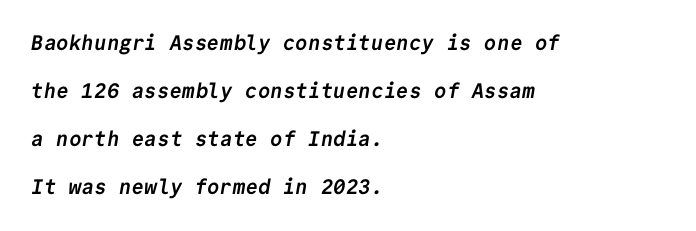
{"bold": "yes", "underline": "no", "align": "left", "line_spacing": "loose", "line_spacing_ratio": 2.29, "letter_spacing": "normal", "letter_spacing_em": 0.0, "glyph_px": 21}
